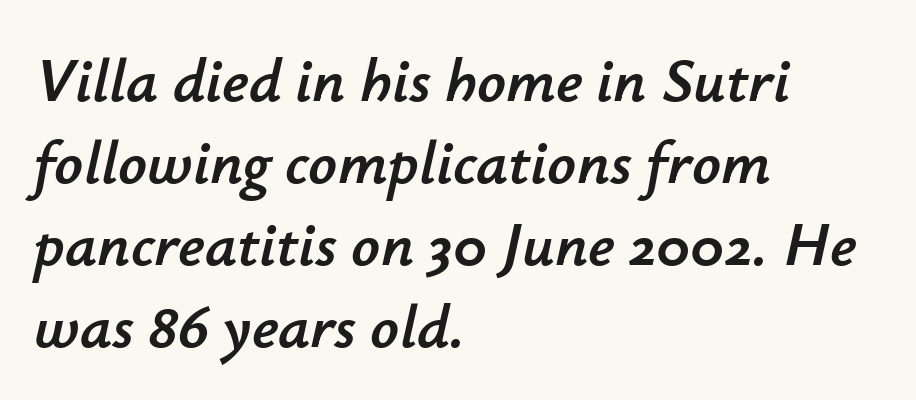
The image shows 63 px text type, italic (leaning right); set left-aligned, normal line spacing (1.3x), normal letter spacing, not underlined; low stroke contrast and a small x-height.
